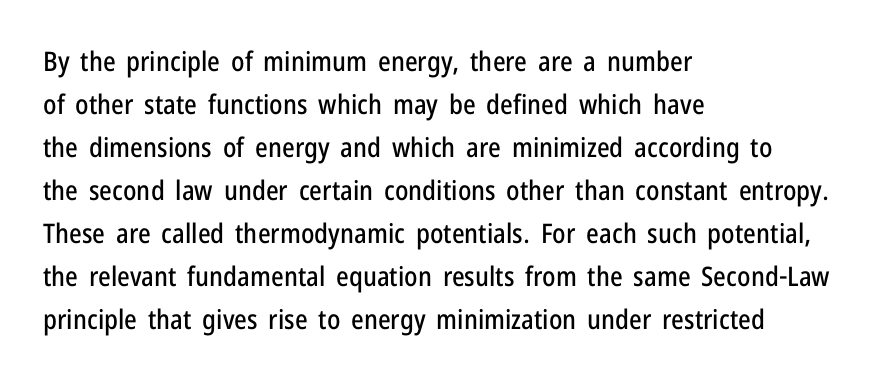
{"italic": "no", "underline": "no", "align": "left", "line_spacing": "normal", "line_spacing_ratio": 1.59, "letter_spacing": "normal", "letter_spacing_em": 0.0, "glyph_px": 27}
